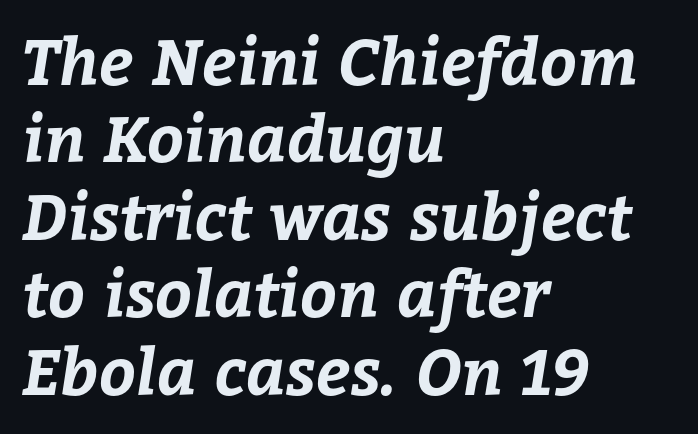
The letters are bold, with thick, heavy strokes. The area under the type is left untouched. Does the copy run flush right? No — it runs flush left. The rendering uses natural spacing where letterforms have individual widths.
